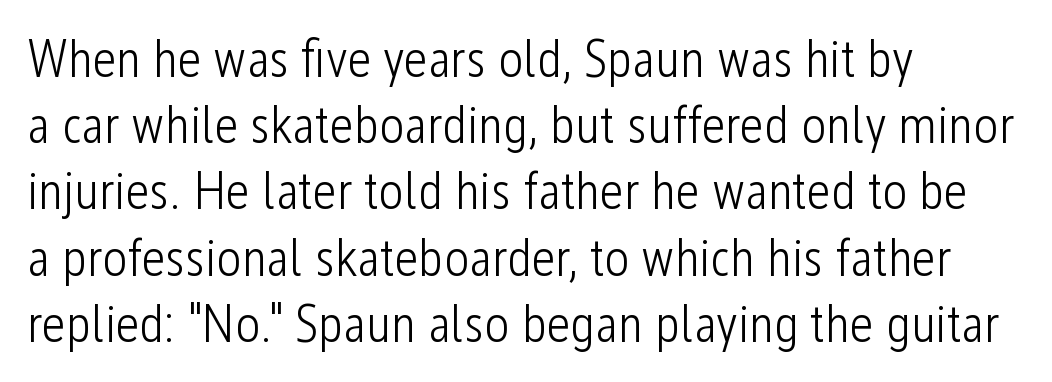
Q: Is the text bold? A: No.
Q: Is the text italic (slanted)? A: No, it is upright.
Q: Is the typeface a serif or a sans-serif typeface? A: Sans-serif.
Q: Is the text underlined? A: No.
Q: How is the paragraph aligned? A: Left-aligned.
Q: Is the spacing between letters normal or unusually wide? A: Normal.
Q: Is the spacing between lines tight, normal or loose? A: Normal.
Q: Width (condensed, normal, or wide)? A: Condensed.
Q: Stroke contrast? A: Low.
Q: x-height? A: Medium.
Q: Monospaced? A: No.
